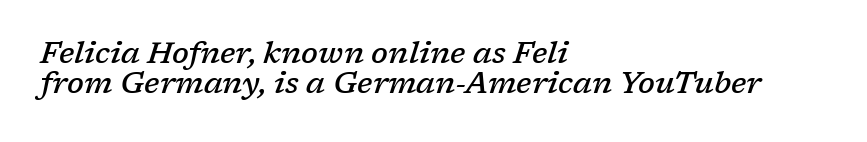
{"serif": "yes", "italic": "yes", "lean": "right", "slant_degrees": 17, "bold": "semi", "weight": "semibold", "width": "normal", "stroke_contrast": "low", "x_height": "medium", "monospaced": "no", "underline": "no", "align": "left", "line_spacing": "tight", "line_spacing_ratio": 1.01, "letter_spacing": "normal", "letter_spacing_em": 0.0, "glyph_px": 30}
